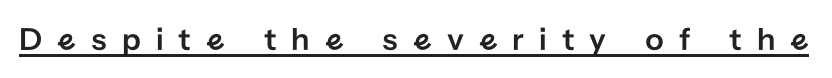
Q: Is the text italic (slanted)? A: No, it is upright.
Q: Is the typeface a serif or a sans-serif typeface? A: Sans-serif.
Q: Is the text underlined? A: Yes.
Q: Is the spacing between letters normal or unusually wide? A: Unusually wide.
Q: Width (condensed, normal, or wide)? A: Normal.
Q: Stroke contrast? A: Low.
Q: x-height? A: Medium.
Q: Monospaced? A: No.
